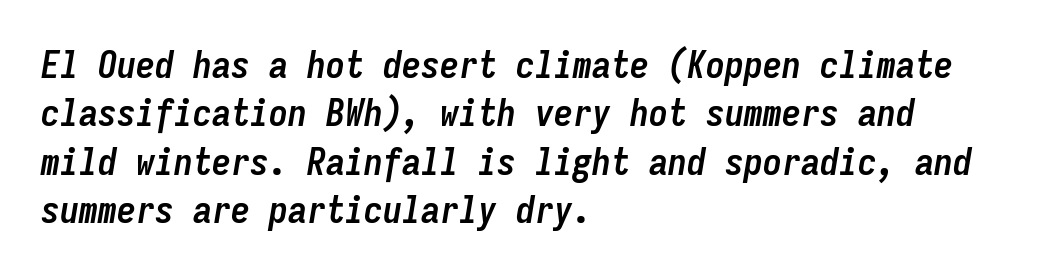
{"italic": "yes", "lean": "right", "slant_degrees": 9, "bold": "yes", "weight": "semibold", "width": "condensed", "stroke_contrast": "low", "x_height": "medium", "monospaced": "yes", "underline": "no", "align": "left", "line_spacing": "normal", "line_spacing_ratio": 1.27, "letter_spacing": "normal", "letter_spacing_em": 0.0, "glyph_px": 38}
